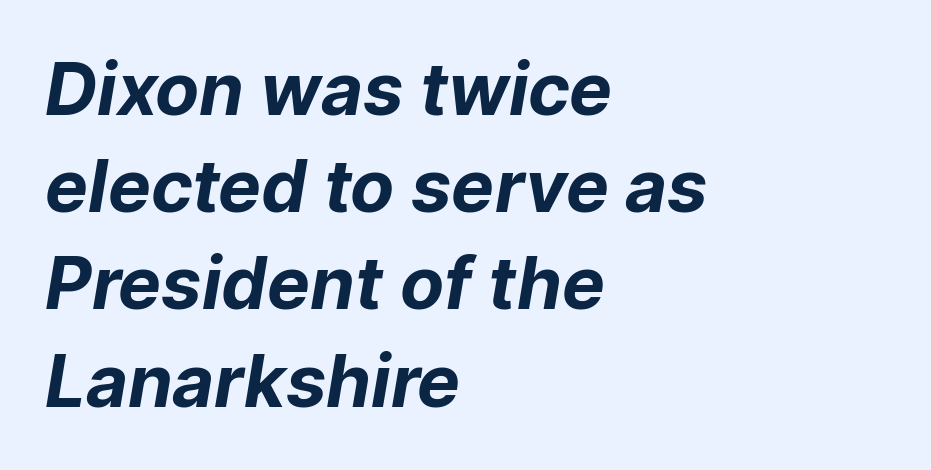
Q: Is the text bold? A: Yes.
Q: Is the typeface a serif or a sans-serif typeface? A: Sans-serif.
Q: Is the text underlined? A: No.
Q: How is the paragraph aligned? A: Left-aligned.
Q: Is the spacing between letters normal or unusually wide? A: Normal.
Q: Is the spacing between lines tight, normal or loose? A: Normal.
Q: Width (condensed, normal, or wide)? A: Normal.
Q: Stroke contrast? A: Low.
Q: x-height? A: Medium.
Q: Monospaced? A: No.
